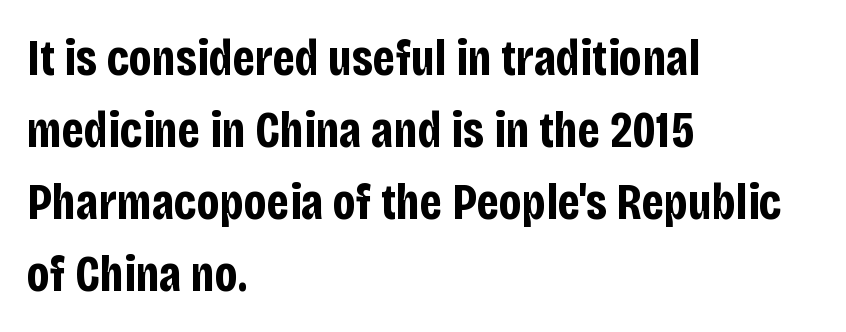
Q: Is the text bold? A: Yes.
Q: Is the text italic (slanted)? A: No, it is upright.
Q: Is the typeface a serif or a sans-serif typeface? A: Sans-serif.
Q: Is the text underlined? A: No.
Q: How is the paragraph aligned? A: Left-aligned.
Q: Is the spacing between letters normal or unusually wide? A: Normal.
Q: Is the spacing between lines tight, normal or loose? A: Normal.
Q: Width (condensed, normal, or wide)? A: Condensed.
Q: Stroke contrast? A: Low.
Q: x-height? A: Large.
Q: Monospaced? A: No.
